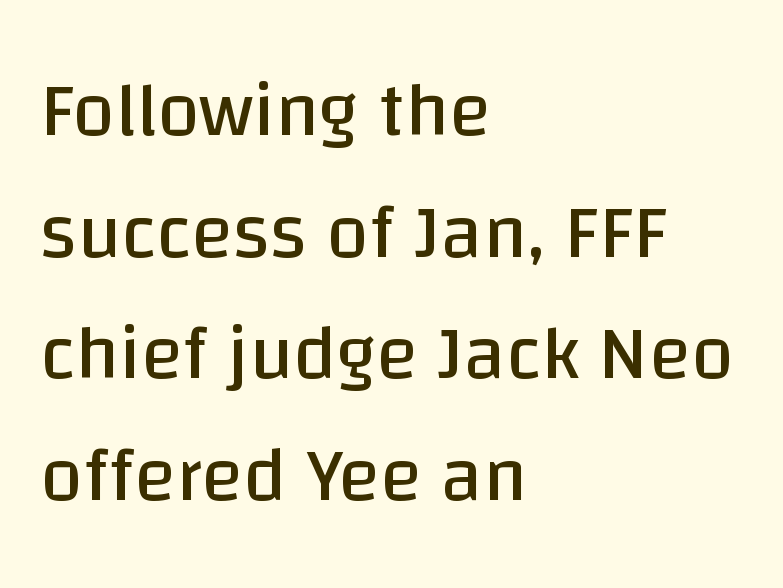
The specimen reads as upright at a glance. This sample keeps an unexceptional amount of space between lines. To sum up the face: it is a sans, with no serifs. Plain, unruled lines of type.
